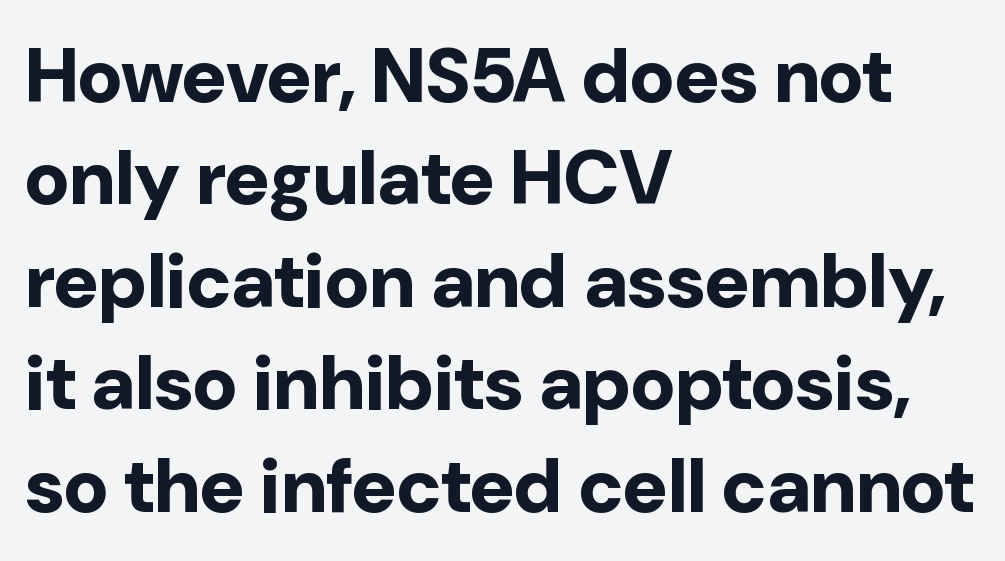
{"serif": "no", "italic": "no", "bold": "yes", "weight": "bold", "width": "normal", "stroke_contrast": "low", "x_height": "medium", "monospaced": "no", "underline": "no", "align": "left", "line_spacing": "normal", "line_spacing_ratio": 1.33, "letter_spacing": "normal", "letter_spacing_em": 0.0, "glyph_px": 77}
